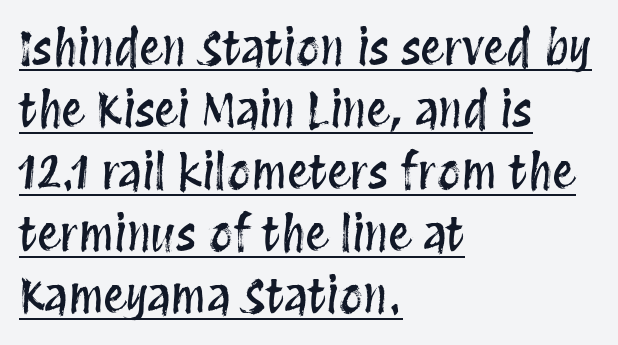
This block has exactly the height ordinary leading produces. Quick note: not italic, upright. Spacing between characters is what you'd get straight out of the box. The rendering uses natural spacing where letterforms have individual widths.
